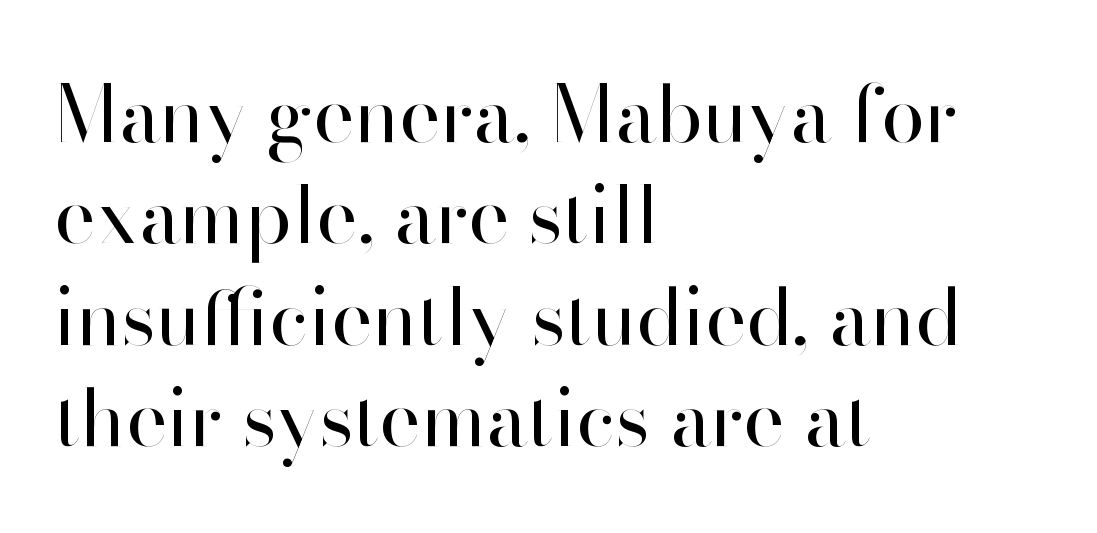
Type style note: lacks serifs. Look at the tracking — it's just the regular setting, nothing added. Designer's note — italics off, roman on. The strokes are not fattened; the text isn't bold.
